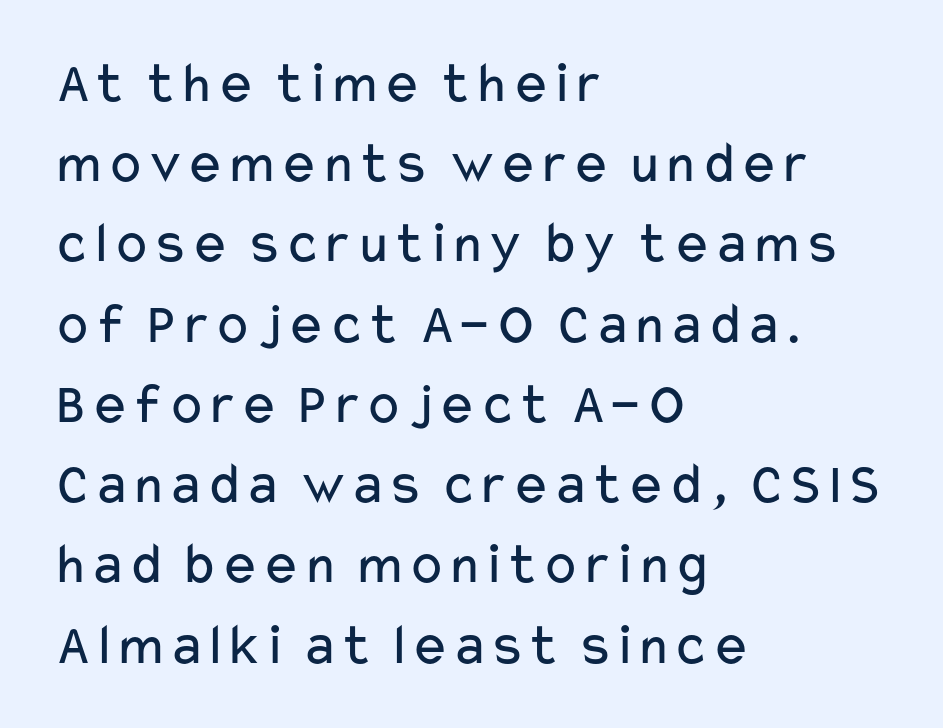
{"serif": "no", "italic": "no", "bold": "no", "weight": "regular", "width": "wide", "stroke_contrast": "low", "x_height": "medium", "monospaced": "no", "underline": "no", "align": "left", "line_spacing": "normal", "line_spacing_ratio": 1.36, "letter_spacing": "normal", "letter_spacing_em": 0.0, "glyph_px": 59}
